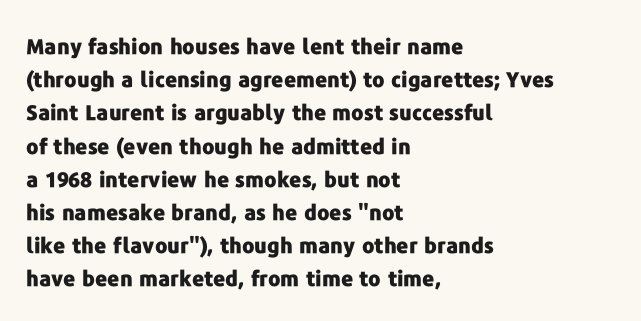
The font is running at its bold setting. Letters rest on an invisible, unmarked baseline. Students, note that the glyphs here touch the page at normal intervals. The rendering anchors every line to the left-hand side.
